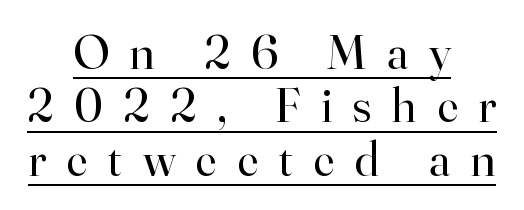
Q: Is the text bold? A: No.
Q: Is the text italic (slanted)? A: No, it is upright.
Q: Is the typeface a serif or a sans-serif typeface? A: Serif.
Q: Is the text underlined? A: Yes.
Q: How is the paragraph aligned? A: Centered.
Q: Is the spacing between letters normal or unusually wide? A: Unusually wide.
Q: Is the spacing between lines tight, normal or loose? A: Tight.
Q: Width (condensed, normal, or wide)? A: Normal.
Q: Stroke contrast? A: High.
Q: x-height? A: Small.
Q: Monospaced? A: No.
